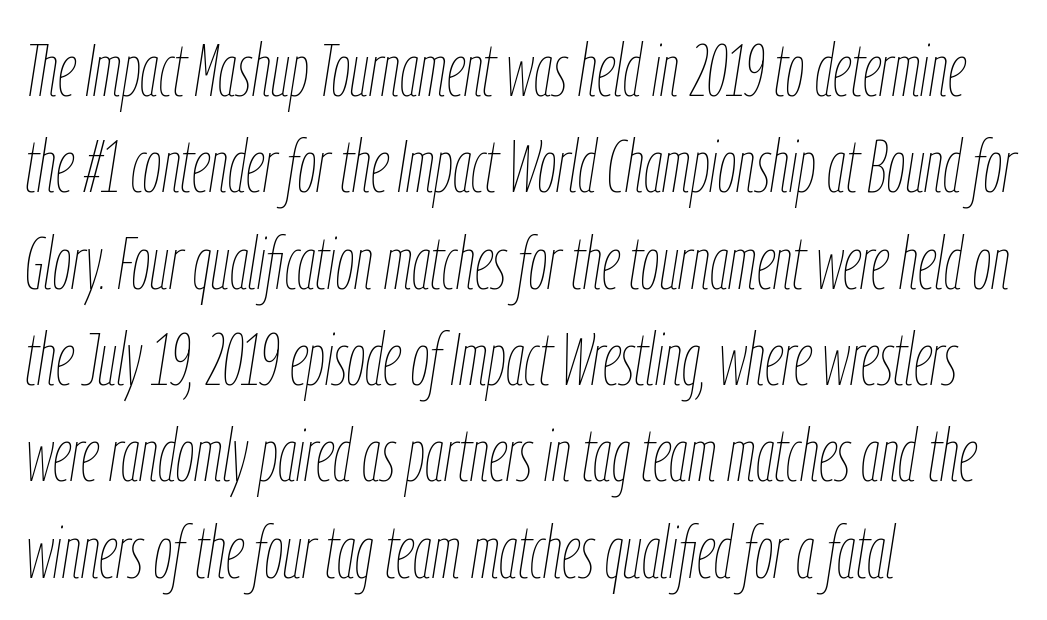
The image shows 73 px thin, condensed type, italic (leaning right); set left-aligned, normal line spacing (1.32x), normal letter spacing, not underlined; low stroke contrast and a medium x-height.
